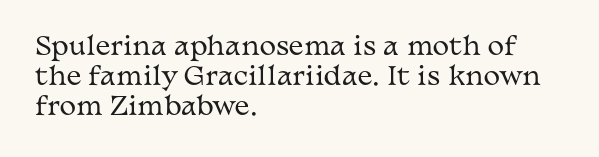
Q: Is the text bold? A: No.
Q: Is the text italic (slanted)? A: No, it is upright.
Q: Is the text underlined? A: No.
Q: How is the paragraph aligned? A: Left-aligned.
Q: Is the spacing between letters normal or unusually wide? A: Normal.
